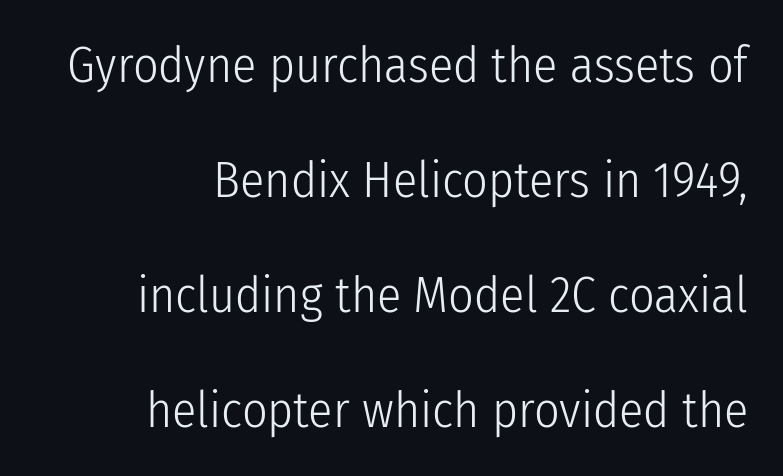
Q: Is the text bold? A: No.
Q: Is the text italic (slanted)? A: No, it is upright.
Q: Is the typeface a serif or a sans-serif typeface? A: Sans-serif.
Q: Is the text underlined? A: No.
Q: How is the paragraph aligned? A: Right-aligned.
Q: Is the spacing between letters normal or unusually wide? A: Normal.
Q: Is the spacing between lines tight, normal or loose? A: Loose.
Q: Width (condensed, normal, or wide)? A: Condensed.
Q: Stroke contrast? A: Low.
Q: x-height? A: Medium.
Q: Monospaced? A: No.
